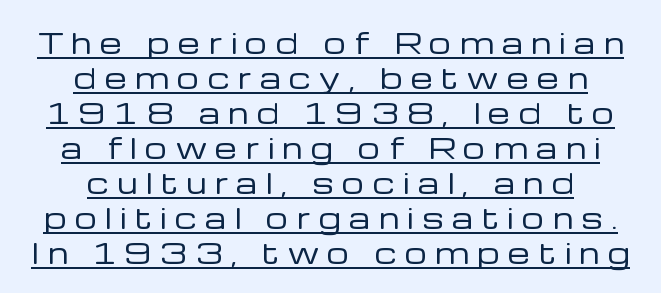
{"serif": "no", "italic": "no", "bold": "no", "weight": "regular", "width": "normal", "stroke_contrast": "low", "x_height": "medium", "monospaced": "no", "underline": "yes", "align": "center", "line_spacing": "normal", "line_spacing_ratio": 1.25, "letter_spacing": "wide", "letter_spacing_em": 0.31, "glyph_px": 28}
